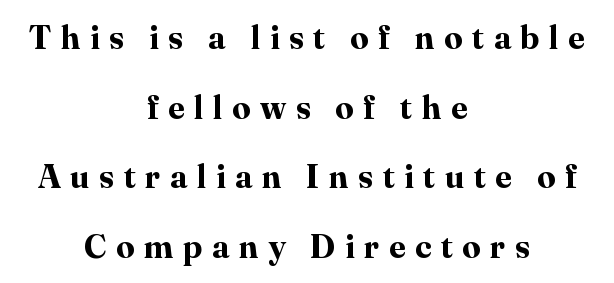
{"serif": "yes", "italic": "no", "bold": "yes", "weight": "bold", "width": "normal", "stroke_contrast": "high", "x_height": "medium", "monospaced": "no", "underline": "no", "align": "center", "line_spacing": "loose", "line_spacing_ratio": 2.11, "letter_spacing": "wide", "letter_spacing_em": 0.28, "glyph_px": 33}
